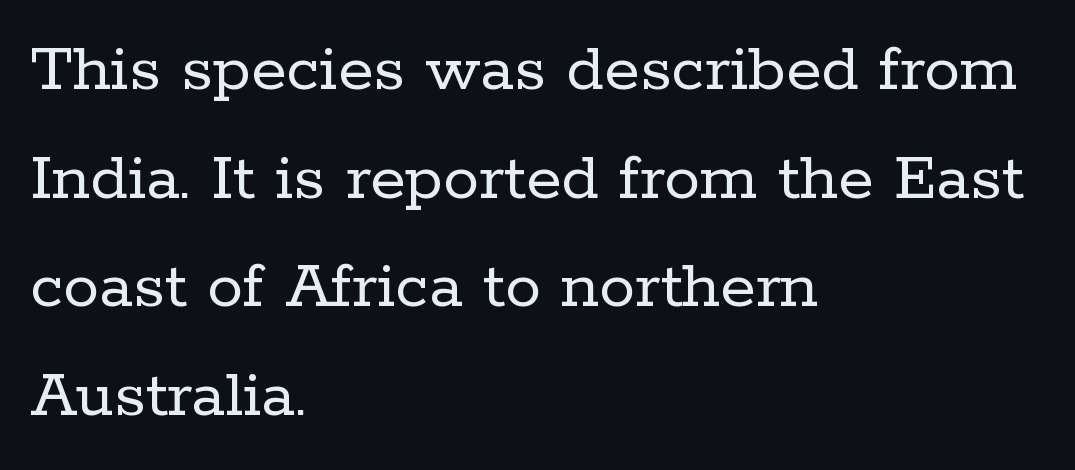
Ordinary non-slanted type is in use. Is the letter spacing exaggerated? No — it looks like the ordinary default. Typographically, this falls in the serif category. Weight: not bold — regular or lighter. Glance below the letters and you will spot only blank space.
